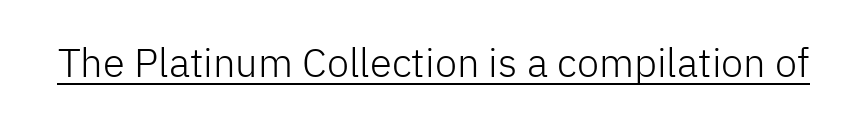
Q: Is the text bold? A: No.
Q: Is the text italic (slanted)? A: No, it is upright.
Q: Is the typeface a serif or a sans-serif typeface? A: Sans-serif.
Q: Is the text underlined? A: Yes.
Q: Is the spacing between letters normal or unusually wide? A: Normal.
Q: Width (condensed, normal, or wide)? A: Normal.
Q: Stroke contrast? A: Low.
Q: x-height? A: Medium.
Q: Monospaced? A: No.
